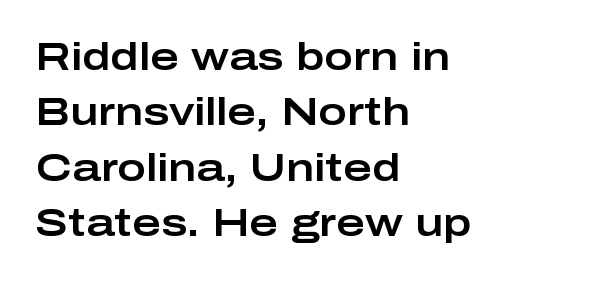
The image shows 39 px wide sans-serif type, upright; set left-aligned, normal line spacing (1.42x), normal letter spacing, not underlined; low stroke contrast and a medium x-height.
